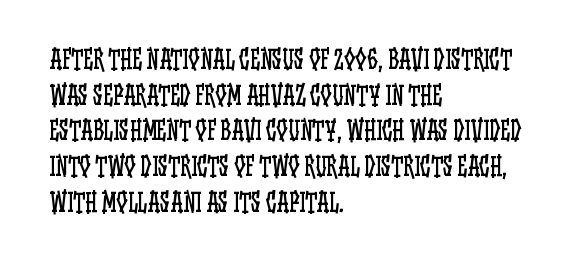
The image shows 25 px text type, upright; set left-aligned, normal line spacing (1.43x), normal letter spacing, not underlined.
